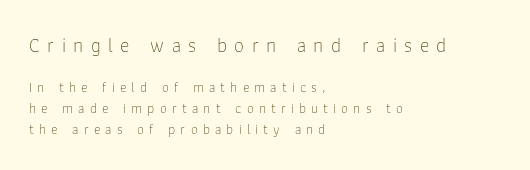
The image shows 20 px text type, upright; set left-aligned, normal line spacing (1.5x), unusually wide letter spacing (+0.37 em), not underlined; the first (top) block is 1.43x larger.
